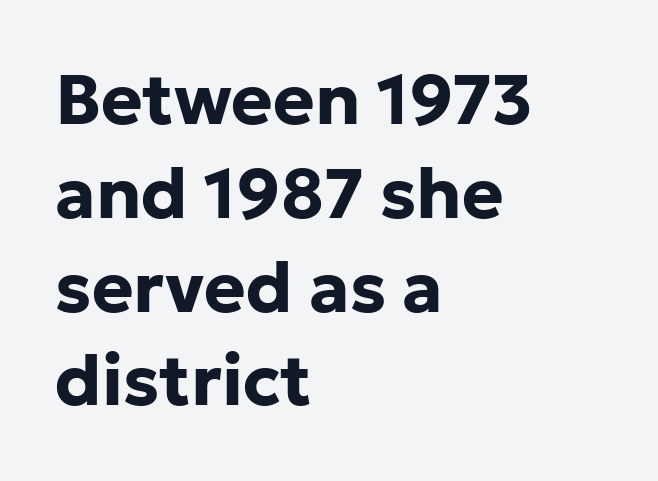
{"serif": "no", "italic": "no", "bold": "yes", "weight": "bold", "width": "normal", "stroke_contrast": "low", "x_height": "medium", "monospaced": "no", "underline": "no", "align": "left", "line_spacing": "normal", "line_spacing_ratio": 1.34, "letter_spacing": "normal", "letter_spacing_em": 0.0, "glyph_px": 70}
